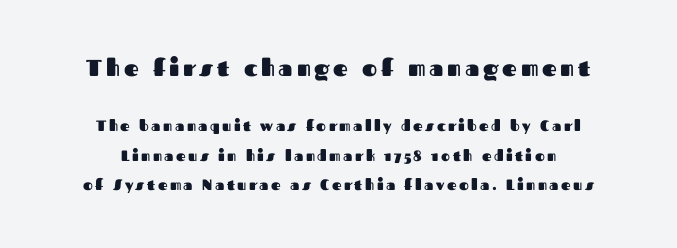
{"italic": "no", "bold": "yes", "underline": "no", "align": "center", "line_spacing": "loose", "line_spacing_ratio": 1.96, "larger_block": "first", "size_ratio": 1.53, "glyph_px": 23}
